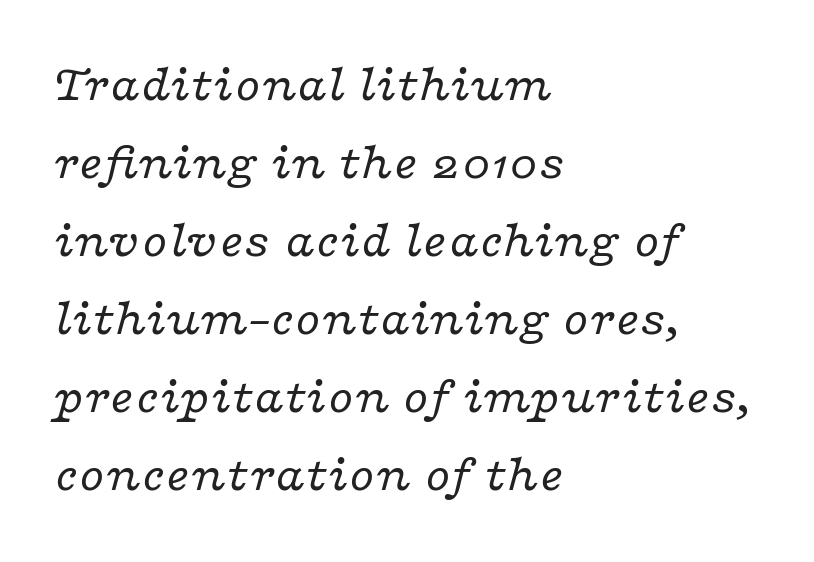
Do the characters align in a grid? No, the font is proportional. Are there feet on the stems? There are — it's a serif. Each word holds together tightly as a unit, with standard inter-letter gaps. Short and long lines alike share a common starting point at left. Weight: not bold — regular or lighter. The space directly below the letters is spotless.
